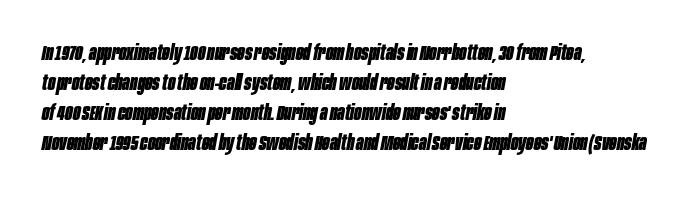
The image shows 22 px bold type, italic (leaning right); set left-aligned, normal line spacing (1.36x), normal letter spacing, not underlined.
